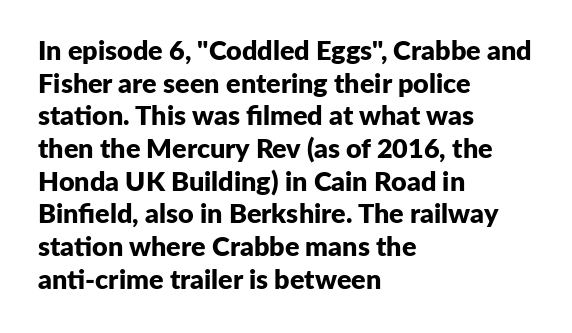
{"italic": "no", "bold": "yes", "underline": "no", "align": "left", "line_spacing_ratio": 1.21, "letter_spacing": "normal", "letter_spacing_em": 0.0, "glyph_px": 27}
